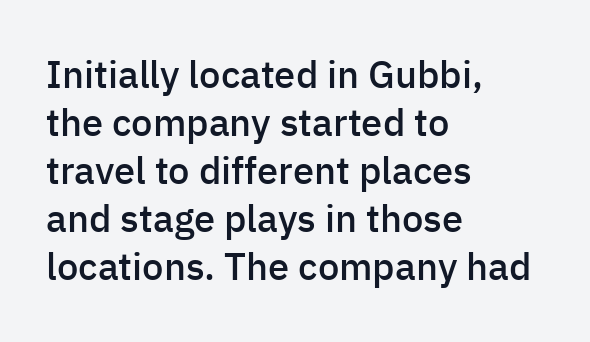
This sample has the flowing, uneven cadence of proportional lettering. Tall strokes in this sample are plumb rather than angled. A student would call this left alignment; a typographer would say flush left, rag right. Glyph-to-glyph distance matches everyday printed text.
